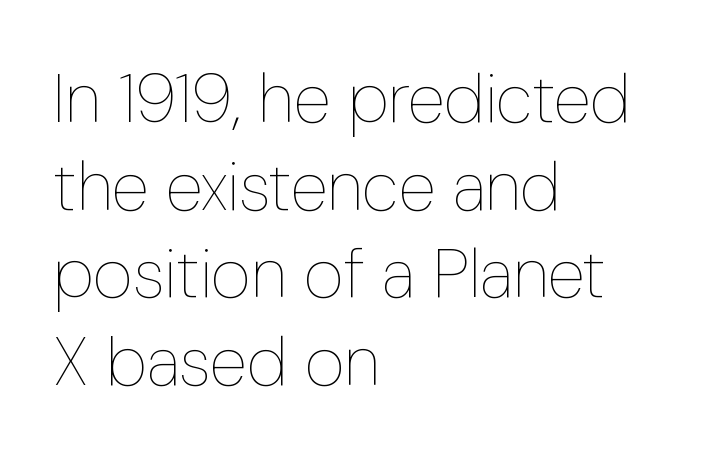
The image shows 69 px thin, condensed type, upright; set left-aligned, normal line spacing (1.27x), normal letter spacing, not underlined; low stroke contrast and a medium x-height.
